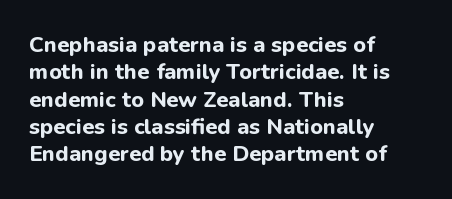
Q: Is the text bold? A: Yes.
Q: Is the text italic (slanted)? A: No, it is upright.
Q: Is the text underlined? A: No.
Q: How is the paragraph aligned? A: Left-aligned.
Q: Is the spacing between letters normal or unusually wide? A: Normal.
